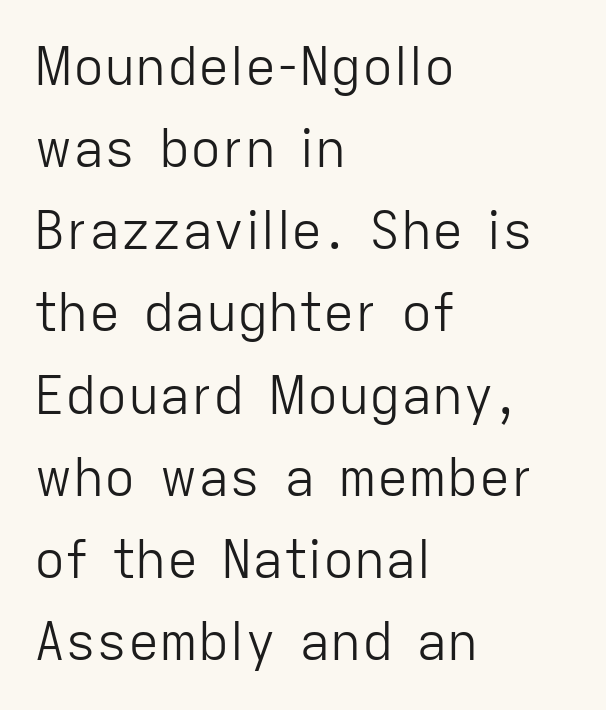
{"serif": "no", "italic": "no", "bold": "no", "weight": "light", "width": "normal", "stroke_contrast": "low", "x_height": "medium", "monospaced": "no", "underline": "no", "align": "left", "line_spacing": "normal", "line_spacing_ratio": 1.58, "letter_spacing": "normal", "letter_spacing_em": 0.0, "glyph_px": 52}
